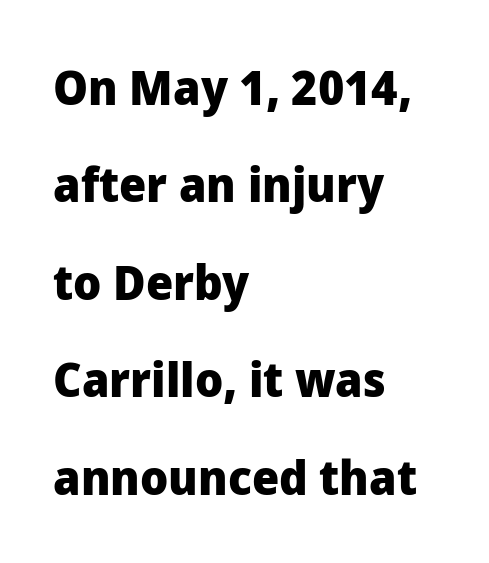
Q: Is the text bold? A: Yes.
Q: Is the text italic (slanted)? A: No, it is upright.
Q: Is the typeface a serif or a sans-serif typeface? A: Sans-serif.
Q: Is the text underlined? A: No.
Q: How is the paragraph aligned? A: Left-aligned.
Q: Is the spacing between letters normal or unusually wide? A: Normal.
Q: Is the spacing between lines tight, normal or loose? A: Loose.
Q: Width (condensed, normal, or wide)? A: Normal.
Q: Stroke contrast? A: Low.
Q: x-height? A: Medium.
Q: Monospaced? A: No.
